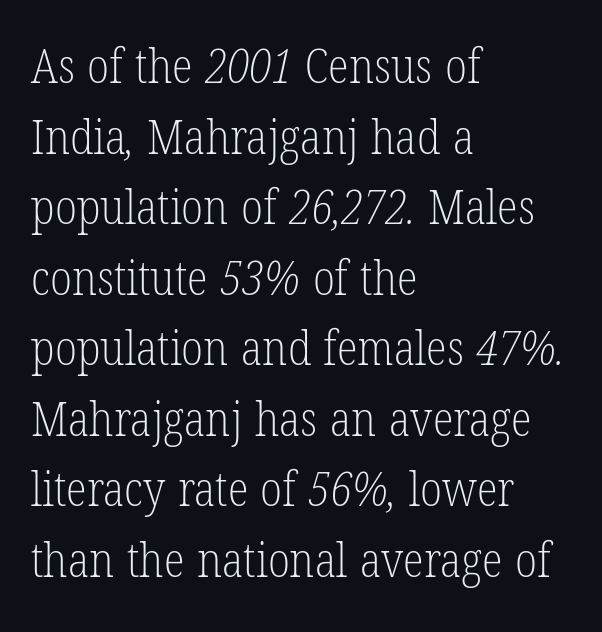
Q: Is the text bold? A: No.
Q: Is the typeface a serif or a sans-serif typeface? A: Serif.
Q: Is the text underlined? A: No.
Q: How is the paragraph aligned? A: Left-aligned.
Q: Is the spacing between letters normal or unusually wide? A: Normal.
Q: Is the spacing between lines tight, normal or loose? A: Normal.
Q: Width (condensed, normal, or wide)? A: Condensed.
Q: Stroke contrast? A: Low.
Q: x-height? A: Medium.
Q: Monospaced? A: No.
